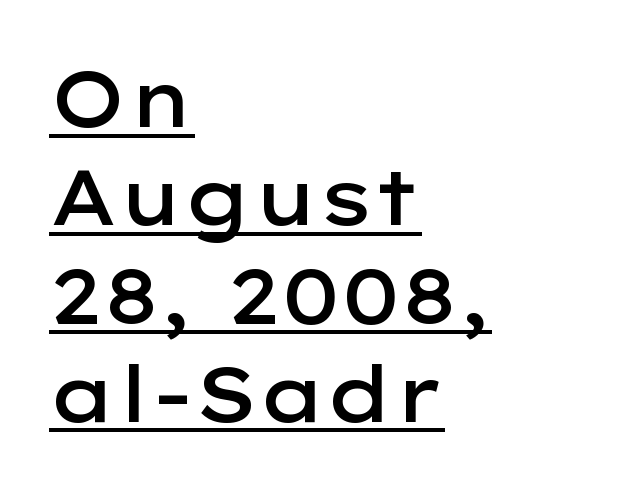
The image shows 78 px semibold, wide sans-serif type, upright; set left-aligned, normal line spacing (1.26x), normal letter spacing, underlined; low stroke contrast and a medium x-height.
